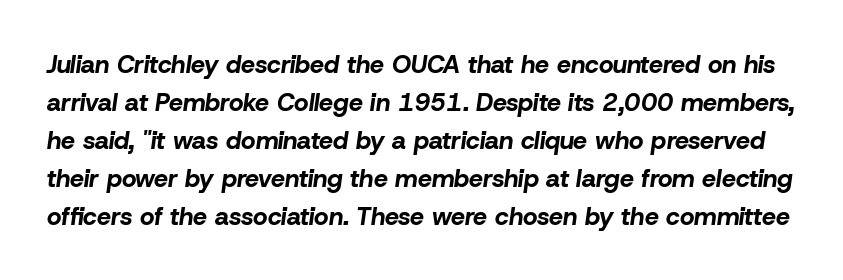
{"italic": "yes", "lean": "right", "slant_degrees": 8, "bold": "yes", "underline": "no", "line_spacing": "normal", "line_spacing_ratio": 1.52, "letter_spacing": "normal", "letter_spacing_em": 0.0, "glyph_px": 25}
